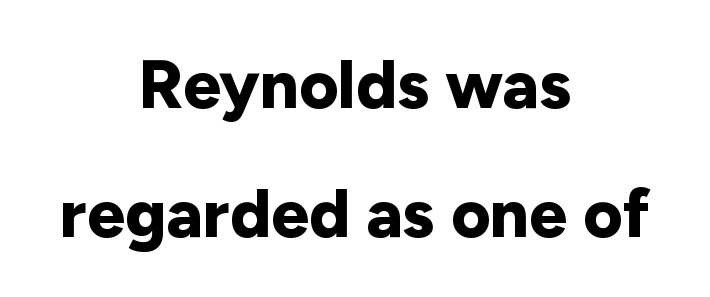
Q: Is the text bold? A: Yes.
Q: Is the text italic (slanted)? A: No, it is upright.
Q: Is the typeface a serif or a sans-serif typeface? A: Sans-serif.
Q: Is the text underlined? A: No.
Q: How is the paragraph aligned? A: Centered.
Q: Is the spacing between letters normal or unusually wide? A: Normal.
Q: Width (condensed, normal, or wide)? A: Normal.
Q: Stroke contrast? A: Low.
Q: x-height? A: Medium.
Q: Monospaced? A: No.
